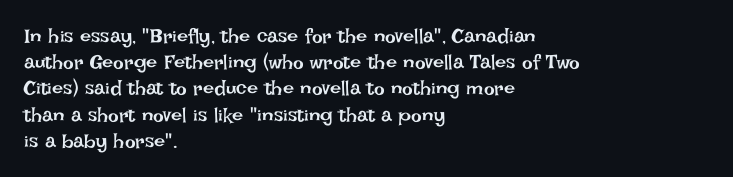
No chunkiness to these letters — they're not bold. Alignment: flush left. Do the letters lean? They stand straight. Horizontal bands of white between lines are of average thickness. Has an underline been added? It has not. Is the letter spacing exaggerated? No — it looks like the ordinary default.
